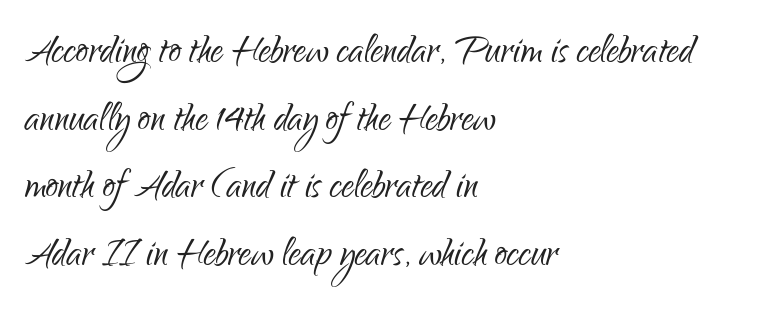
Q: Is the text bold? A: No.
Q: Is the text italic (slanted)? A: Yes.
Q: Is the typeface a serif or a sans-serif typeface? A: Sans-serif.
Q: Is the text underlined? A: No.
Q: How is the paragraph aligned? A: Left-aligned.
Q: Is the spacing between letters normal or unusually wide? A: Normal.
Q: Is the spacing between lines tight, normal or loose? A: Normal.
Q: Width (condensed, normal, or wide)? A: Condensed.
Q: Stroke contrast? A: Low.
Q: x-height? A: Small.
Q: Monospaced? A: No.
